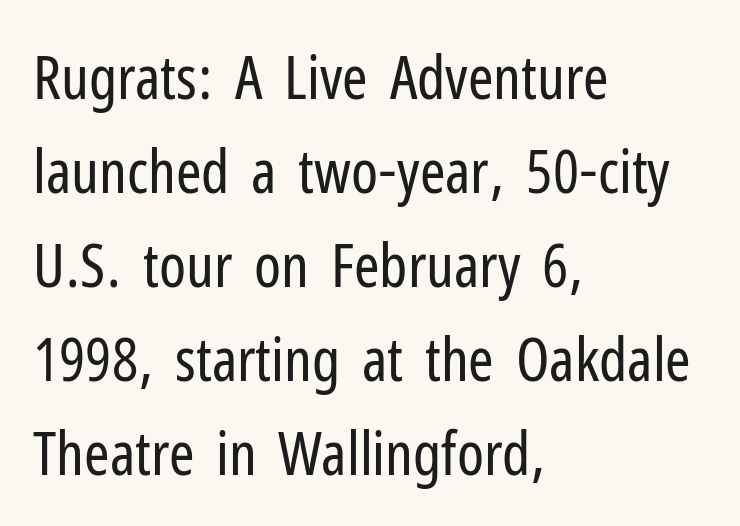
Vertically, the passage feels balanced, rows spaced as you'd expect. The rag falls on the right side of this text block. Weight: not bold — regular or lighter. The passage shown is typed in a proportional face where columns would drift.
